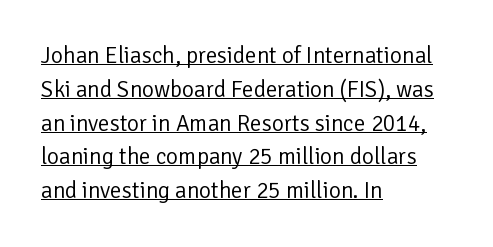
Spacing between characters is what you'd get straight out of the box. In terms of posture, this sample is upright. One-word summary of the alignment: left. This reads as an unemphasized weight, regular at the heaviest.
